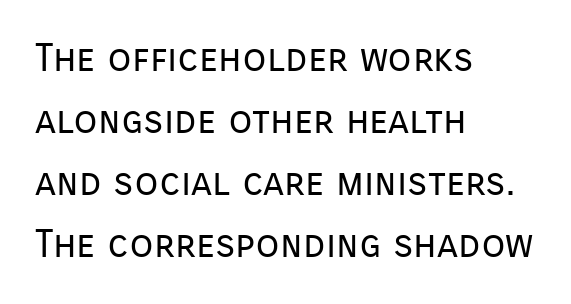
The image shows 39 px regular-weight sans-serif type, upright; set left-aligned, normal line spacing (1.59x), normal letter spacing, not underlined; low stroke contrast and a medium x-height.
